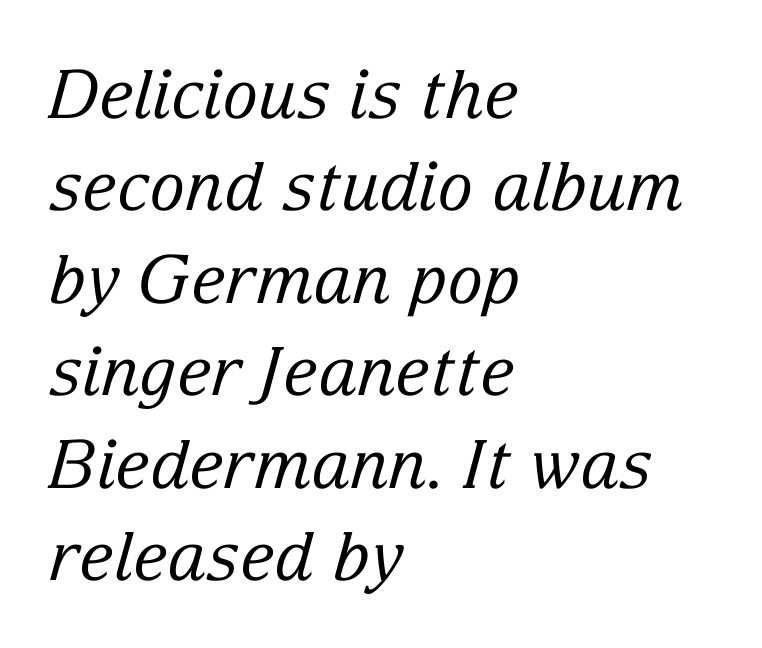
The image shows 67 px regular-weight serif type, italic (leaning right); set left-aligned, normal line spacing (1.38x), normal letter spacing, not underlined; low stroke contrast and a medium x-height.
